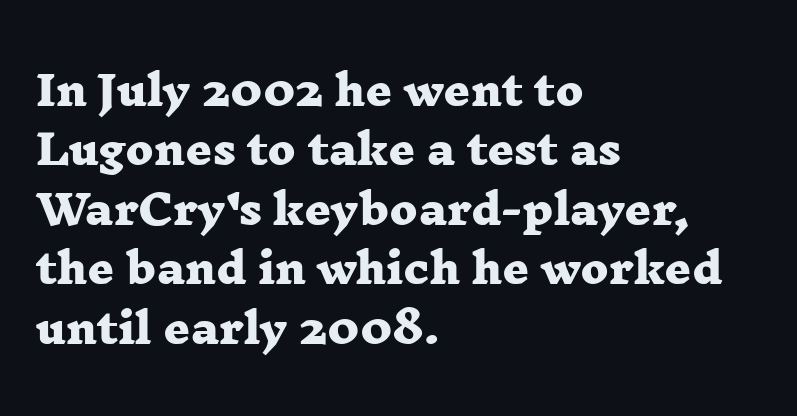
The image shows 41 px heavy, wide serif type; set left-aligned, normal line spacing (1.45x), normal letter spacing, not underlined; low stroke contrast and a medium x-height.
